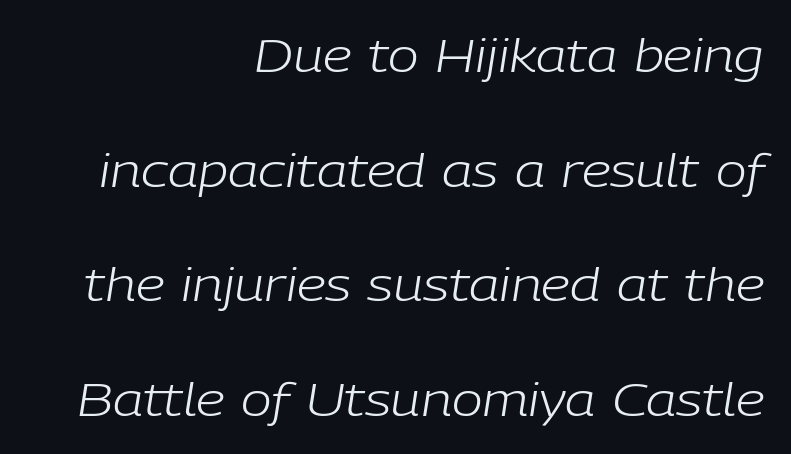
The image shows 46 px light type, italic (leaning right); set right-aligned, loose line spacing (2.49x), normal letter spacing, not underlined; low stroke contrast and a medium x-height.
